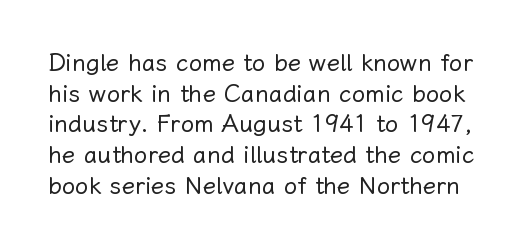
Vertical spacing — default. This is the regular roman posture of the typeface. Bare-footed words on every line. Stroke mass is kept to a normal reading level or below.
